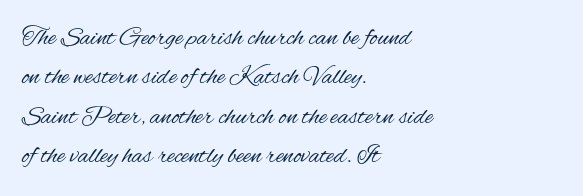
Q: Is the text bold? A: No.
Q: Is the text italic (slanted)? A: Yes.
Q: Is the text underlined? A: No.
Q: How is the paragraph aligned? A: Left-aligned.
Q: Is the spacing between letters normal or unusually wide? A: Normal.
Q: Is the spacing between lines tight, normal or loose? A: Normal.
